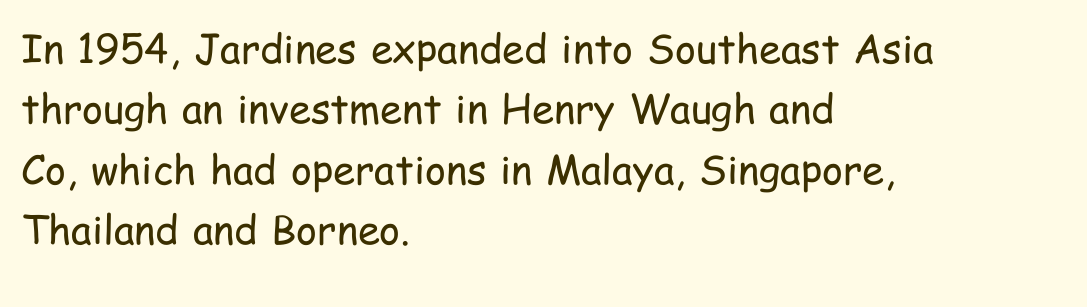
This sample is left-justified, so line endings fall wherever the words run out. Each letter's strokes conclude bluntly, with no projecting serifs. Students, observe: this is what conventionally led text looks like. Notice how the stems are strictly vertical — no italics here. Varying glyph widths throughout — classic text-font behaviour. Words float on clear page, feet unadorned.
